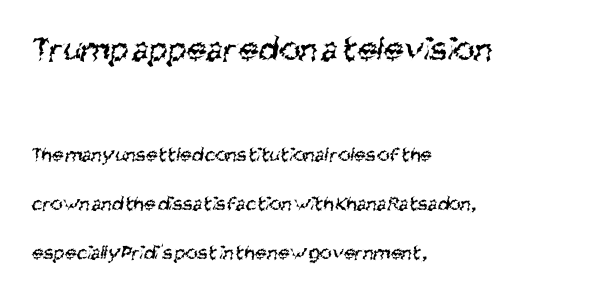
The area under the type is left untouched. Letters have the restrained weight of plain body copy at most. The space between consecutive lines is lavish. Visually the block forms a straight wall on the left and a jagged coastline on the right. Note the varied advance widths — an 'i' is clearly narrower than an 'm'.
